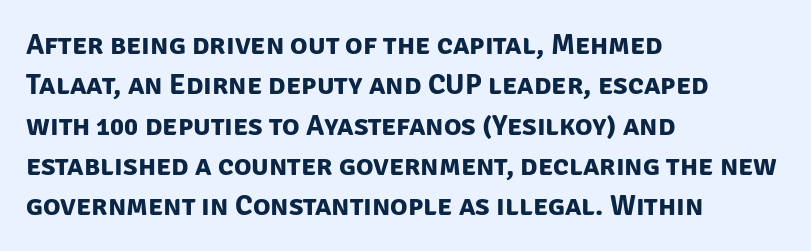
Nothing sits at the stroke ends, so this counts as sans-serif. Lines of text with bare space underneath. A full-strength bold gives these letters their thick strokes. These lines keep a tight, regular rhythm from letter to letter. In terms of leading, this rendering sits right in the middle. Each letter keeps its own natural width here, so spacing adapts to shape.
